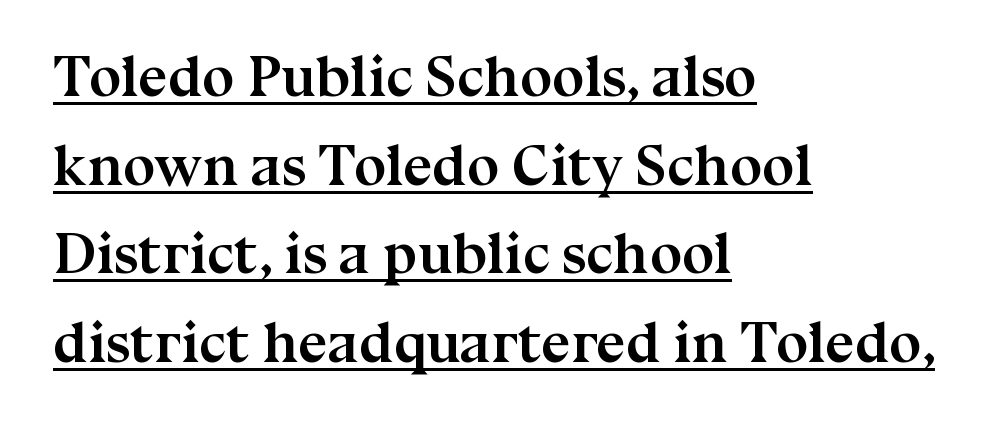
Notice how descenders clear the ascenders below comfortably — that's standard leading. Nope, not italic — everything's standing straight. Here the glyphs are tracked normally, forming tight word shapes. Chunky letters — that's bold for sure.
